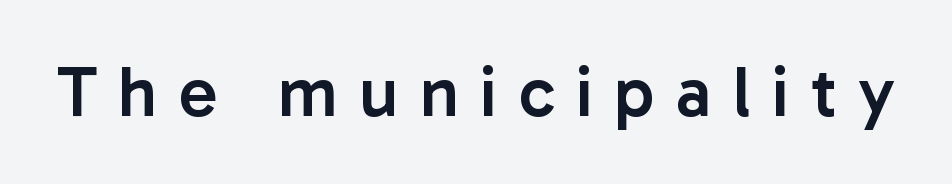
The image shows 71 px semibold sans-serif type, upright; set unusually wide letter spacing (+0.3 em), not underlined; low stroke contrast and a medium x-height.
